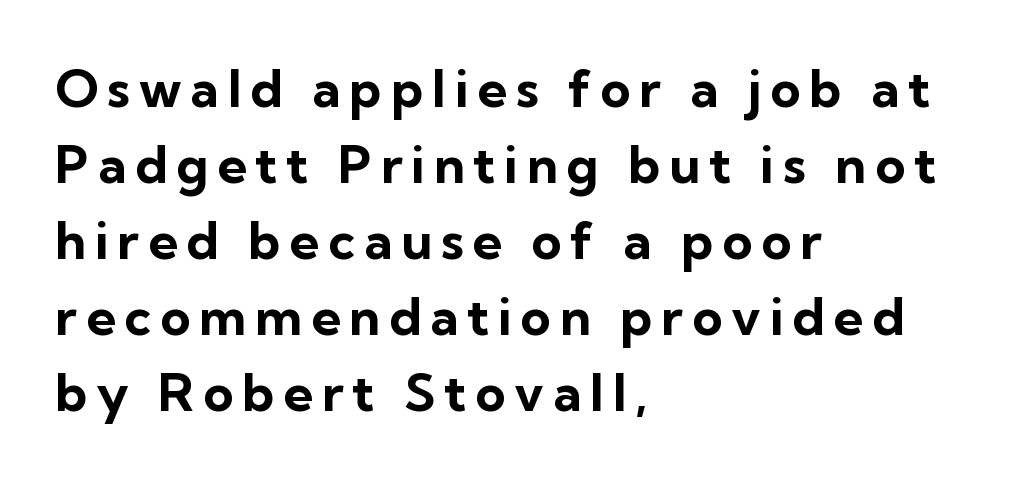
Q: Is the text bold? A: Yes.
Q: Is the text italic (slanted)? A: No, it is upright.
Q: Is the typeface a serif or a sans-serif typeface? A: Sans-serif.
Q: Is the text underlined? A: No.
Q: How is the paragraph aligned? A: Left-aligned.
Q: Is the spacing between lines tight, normal or loose? A: Normal.
Q: Width (condensed, normal, or wide)? A: Normal.
Q: Stroke contrast? A: Low.
Q: x-height? A: Medium.
Q: Monospaced? A: No.
